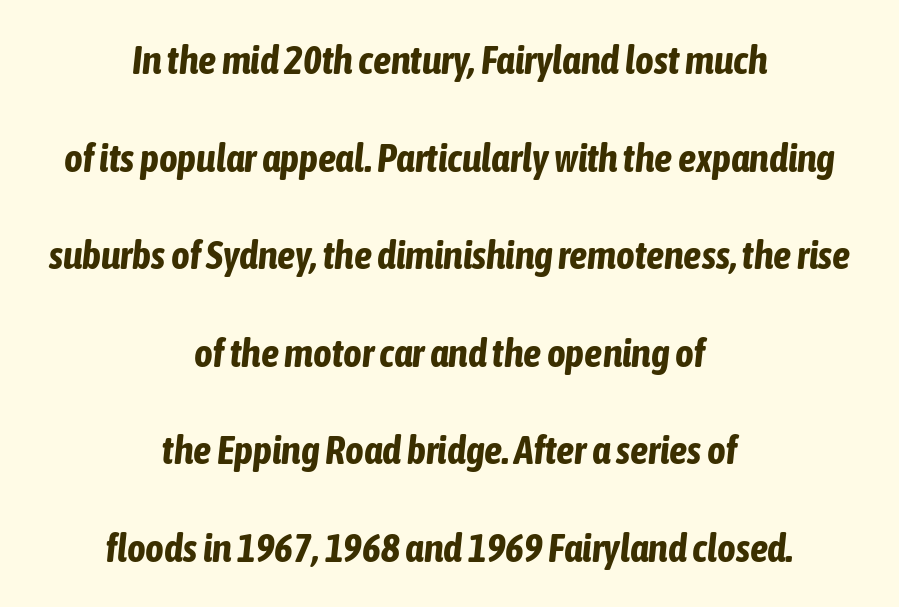
Q: Is the text bold? A: Yes.
Q: Is the text italic (slanted)? A: Yes, it leans right by about 6 degrees.
Q: Is the text underlined? A: No.
Q: How is the paragraph aligned? A: Centered.
Q: Is the spacing between letters normal or unusually wide? A: Normal.
Q: Is the spacing between lines tight, normal or loose? A: Loose.
Q: Width (condensed, normal, or wide)? A: Condensed.
Q: Stroke contrast? A: Low.
Q: x-height? A: Medium.
Q: Monospaced? A: No.
